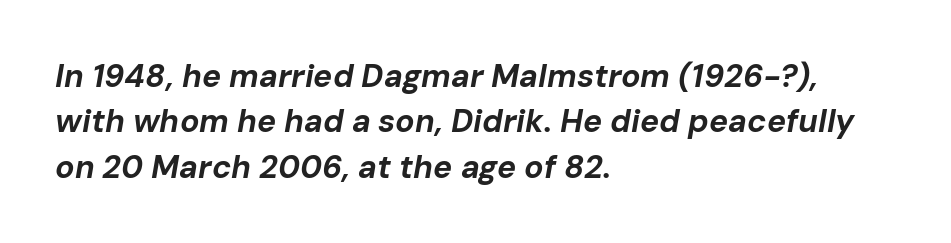
Each row of text sits above clean, open space. Is the letter spacing exaggerated? No — it looks like the ordinary default. Do the characters align in a grid? No, the font is proportional. A dark, heavy texture on the line: the type is bold.
